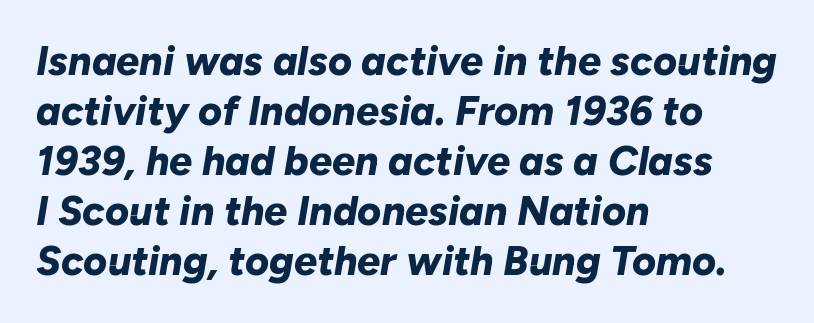
Caption: bold face, heavy strokes. The rendering applies a slant to the glyphs. Horizontal alignment here is leftward, the default for most running prose. These lines keep a tight, regular rhythm from letter to letter. The glyphs are unaccompanied by any horizontal stroke below them. Note the varied advance widths — an 'i' is clearly narrower than an 'm'.
